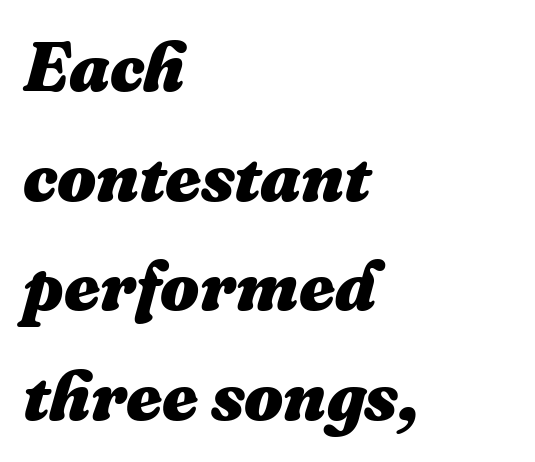
This sample uses an oblique cut, with every glyph tilted off the vertical. Rows of type keep a routine distance in the vertical direction. Every letter is thick-stroked: bold, no question. The words here are not underlined.
